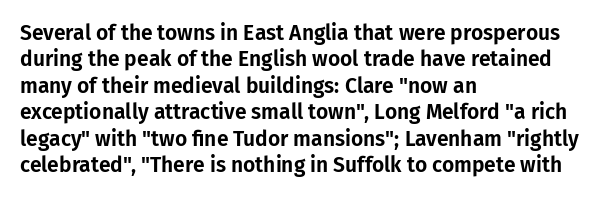
The image shows 21 px text type, upright; set left-aligned, normal line spacing (1.26x), normal letter spacing, not underlined.
